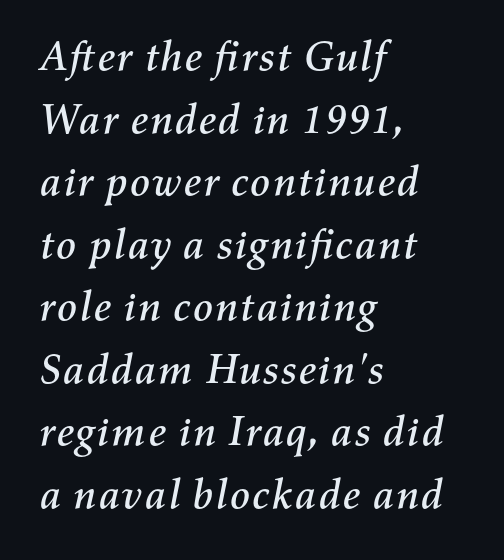
The image shows 42 px text type, italic (leaning right); set left-aligned, normal line spacing (1.49x), normal letter spacing, not underlined; medium stroke contrast and a medium x-height.
